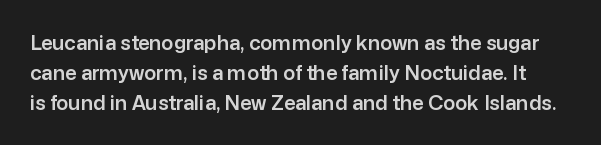
{"italic": "no", "underline": "no", "line_spacing": "normal", "line_spacing_ratio": 1.49, "letter_spacing": "normal", "letter_spacing_em": 0.0, "glyph_px": 20}
